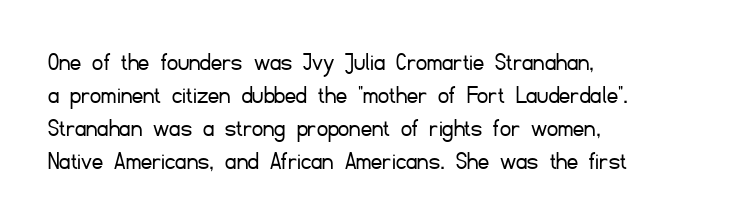
{"italic": "no", "bold": "no", "underline": "no", "align": "left", "line_spacing_ratio": 1.22, "letter_spacing": "normal", "letter_spacing_em": 0.0, "glyph_px": 27}
